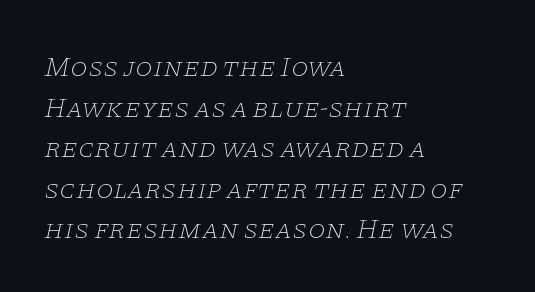
Q: Is the text bold? A: No.
Q: Is the text italic (slanted)? A: Yes, it leans right by about 11 degrees.
Q: Is the typeface a serif or a sans-serif typeface? A: Serif.
Q: Is the text underlined? A: No.
Q: How is the paragraph aligned? A: Left-aligned.
Q: Is the spacing between letters normal or unusually wide? A: Normal.
Q: Is the spacing between lines tight, normal or loose? A: Normal.
Q: Width (condensed, normal, or wide)? A: Wide.
Q: Stroke contrast? A: Low.
Q: x-height? A: Large.
Q: Monospaced? A: No.
